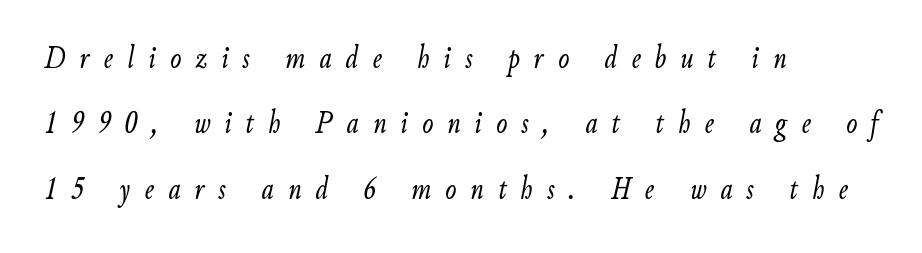
The image shows 33 px light, condensed type, italic (leaning right); set left-aligned, loose line spacing (1.98x), unusually wide letter spacing (+0.43 em), not underlined; low stroke contrast and a small x-height.
